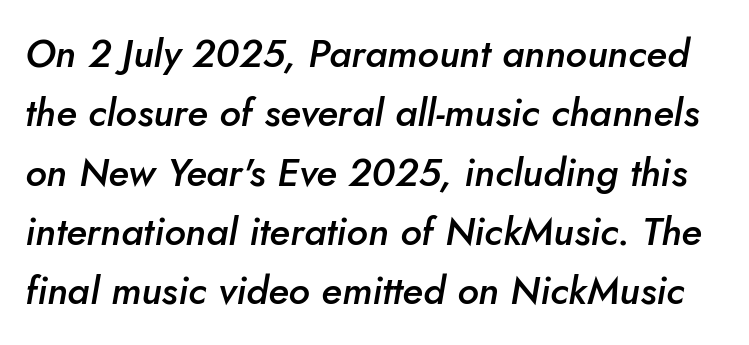
The gaps between neighbouring characters are ordinary and unremarkable. A bare baseline throughout the passage. Regular leading. Spacing verdict: proportional, widths tailored to each character. Weight: semibold (demi). It's the slanting kind of type.
